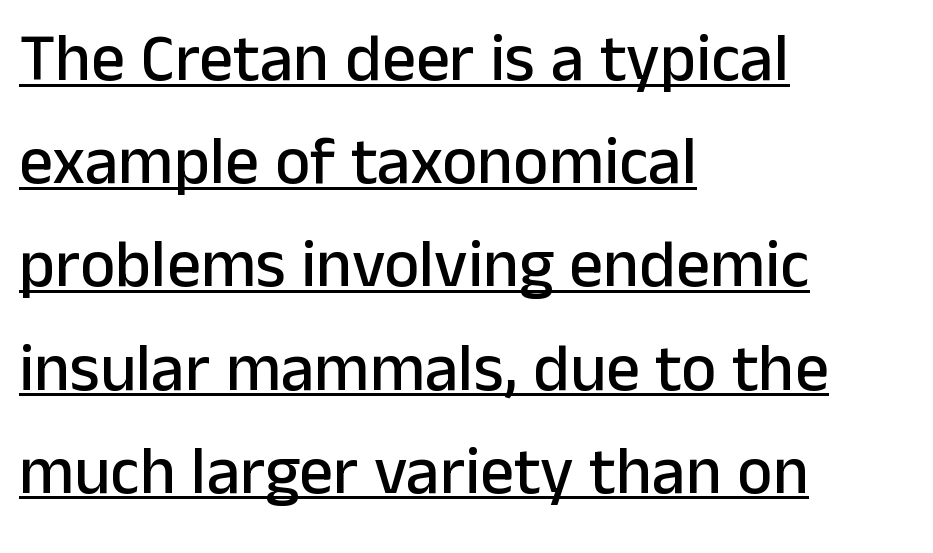
The image shows 67 px sans-serif type, upright; set left-aligned, normal line spacing (1.54x), normal letter spacing, underlined; low stroke contrast and a medium x-height.
